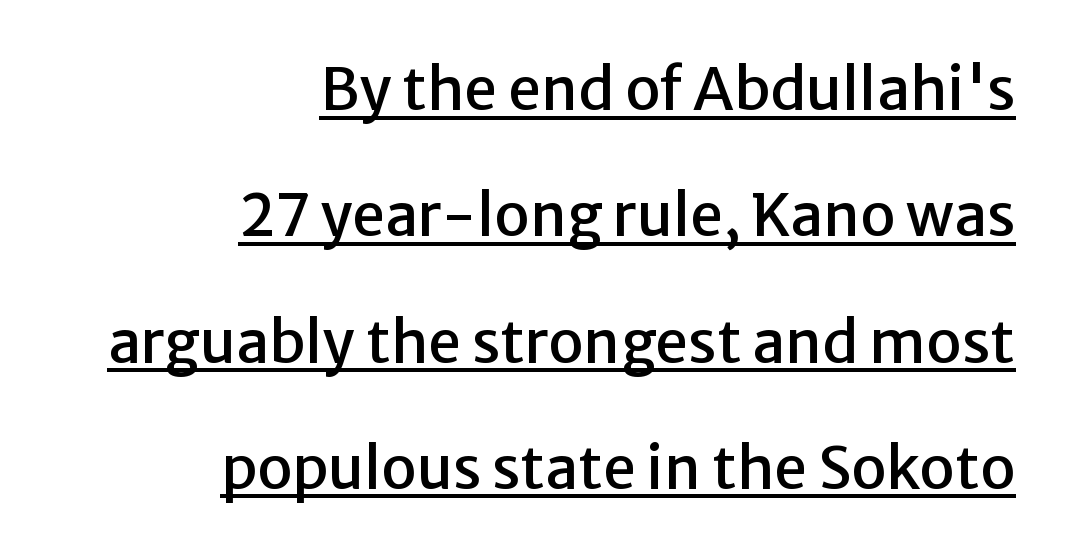
{"serif": "no", "italic": "no", "width": "normal", "stroke_contrast": "low", "x_height": "medium", "monospaced": "no", "underline": "yes", "align": "right", "line_spacing": "loose", "line_spacing_ratio": 2.14, "letter_spacing": "normal", "letter_spacing_em": 0.0, "glyph_px": 59}
